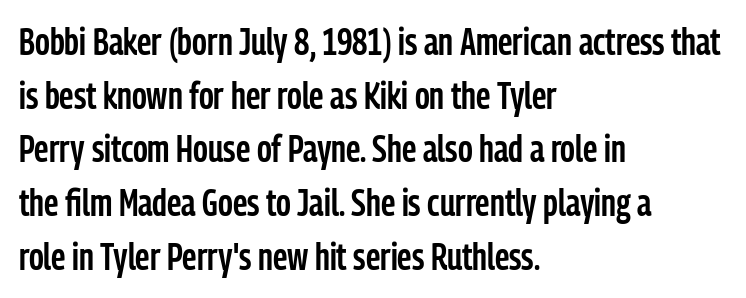
The image shows 37 px semibold, condensed sans-serif type, upright; set left-aligned, normal line spacing (1.45x), normal letter spacing, not underlined; low stroke contrast and a medium x-height.
